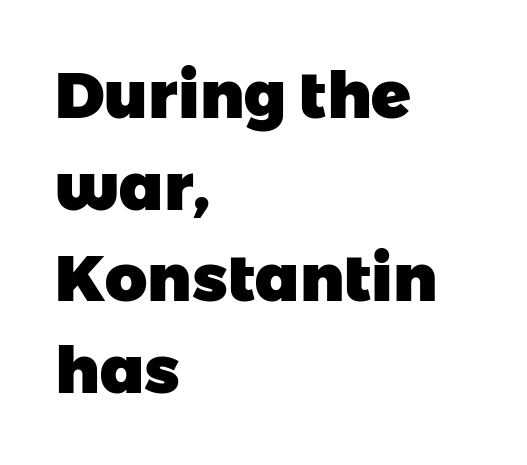
Q: Is the text bold? A: Yes.
Q: Is the typeface a serif or a sans-serif typeface? A: Sans-serif.
Q: Is the text underlined? A: No.
Q: How is the paragraph aligned? A: Left-aligned.
Q: Is the spacing between letters normal or unusually wide? A: Normal.
Q: Is the spacing between lines tight, normal or loose? A: Normal.
Q: Width (condensed, normal, or wide)? A: Normal.
Q: Stroke contrast? A: Low.
Q: x-height? A: Medium.
Q: Monospaced? A: No.
